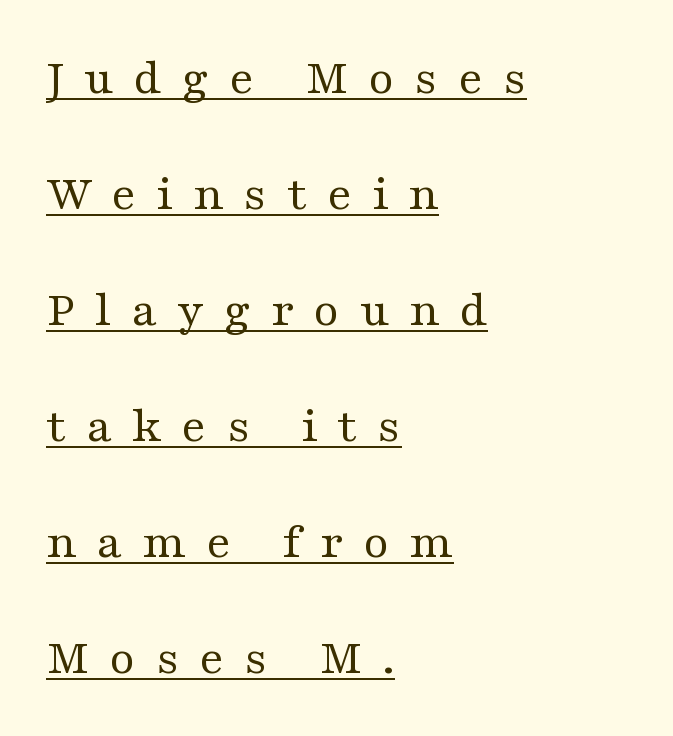
Q: Is the text bold? A: No.
Q: Is the text italic (slanted)? A: No, it is upright.
Q: Is the typeface a serif or a sans-serif typeface? A: Serif.
Q: Is the text underlined? A: Yes.
Q: How is the paragraph aligned? A: Left-aligned.
Q: Is the spacing between letters normal or unusually wide? A: Unusually wide.
Q: Is the spacing between lines tight, normal or loose? A: Loose.
Q: Width (condensed, normal, or wide)? A: Wide.
Q: Stroke contrast? A: Medium.
Q: x-height? A: Medium.
Q: Monospaced? A: No.
